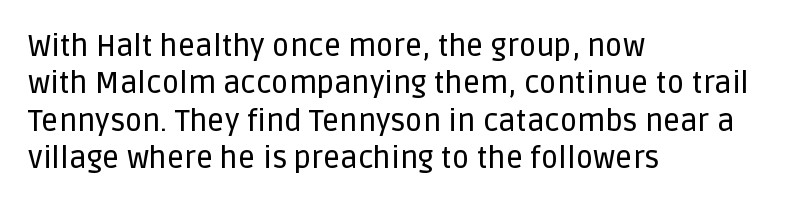
{"serif": "no", "italic": "no", "width": "normal", "stroke_contrast": "low", "x_height": "large", "monospaced": "no", "underline": "no", "align": "left", "line_spacing": "normal", "line_spacing_ratio": 1.25, "letter_spacing": "normal", "letter_spacing_em": 0.0, "glyph_px": 30}
